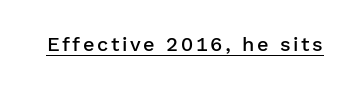
{"italic": "no", "bold": "semi", "underline": "yes", "glyph_px": 20}
